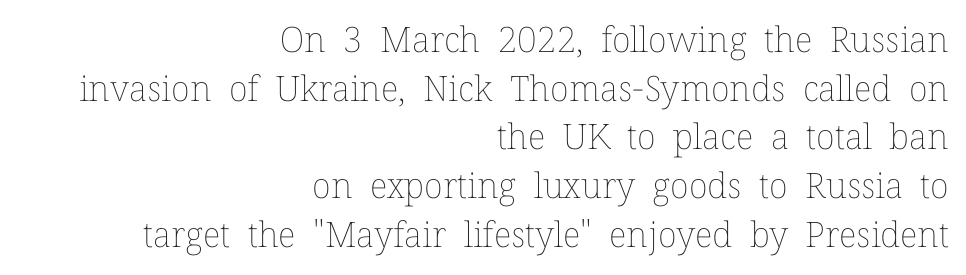
Q: Is the text bold? A: No.
Q: Is the text italic (slanted)? A: No, it is upright.
Q: Is the text underlined? A: No.
Q: How is the paragraph aligned? A: Right-aligned.
Q: Is the spacing between letters normal or unusually wide? A: Normal.
Q: Is the spacing between lines tight, normal or loose? A: Normal.
Q: Width (condensed, normal, or wide)? A: Normal.
Q: Stroke contrast? A: Low.
Q: x-height? A: Medium.
Q: Monospaced? A: No.
